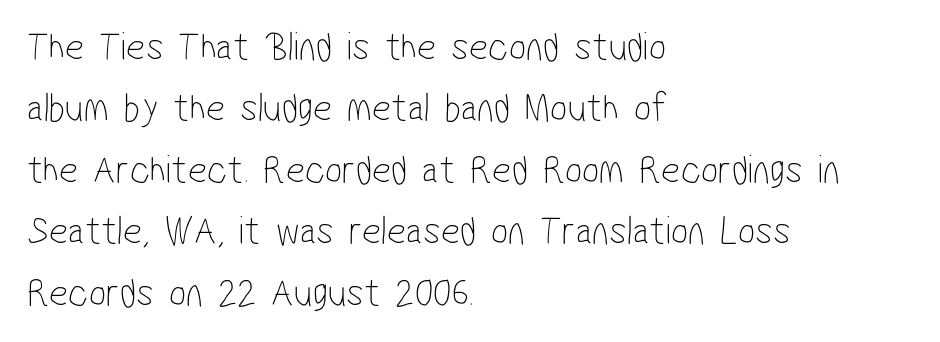
Q: Is the text bold? A: No.
Q: Is the typeface a serif or a sans-serif typeface? A: Sans-serif.
Q: Is the text underlined? A: No.
Q: How is the paragraph aligned? A: Left-aligned.
Q: Is the spacing between letters normal or unusually wide? A: Normal.
Q: Is the spacing between lines tight, normal or loose? A: Normal.
Q: Width (condensed, normal, or wide)? A: Condensed.
Q: Stroke contrast? A: Low.
Q: x-height? A: Medium.
Q: Monospaced? A: No.
